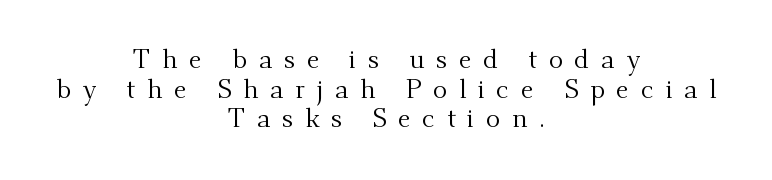
{"italic": "no", "bold": "no", "underline": "no", "align": "center", "line_spacing": "tight", "line_spacing_ratio": 1.1, "letter_spacing": "wide", "letter_spacing_em": 0.43, "glyph_px": 27}
